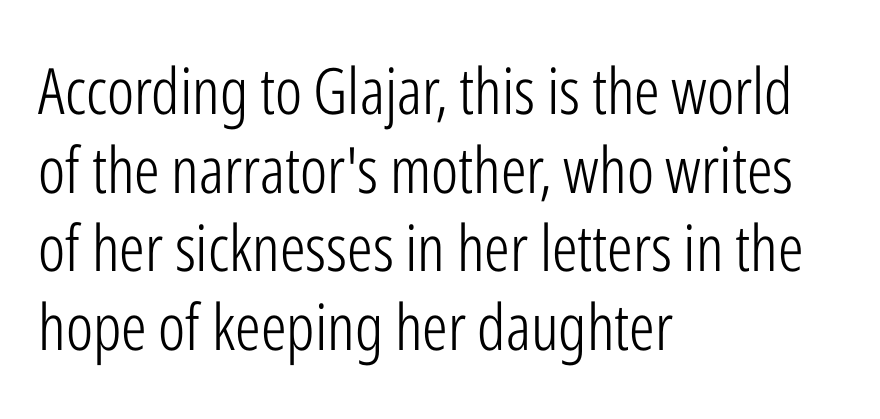
{"serif": "no", "italic": "no", "bold": "no", "weight": "light", "width": "condensed", "stroke_contrast": "low", "x_height": "medium", "monospaced": "no", "underline": "no", "align": "left", "line_spacing_ratio": 1.23, "letter_spacing": "normal", "letter_spacing_em": 0.0, "glyph_px": 64}
